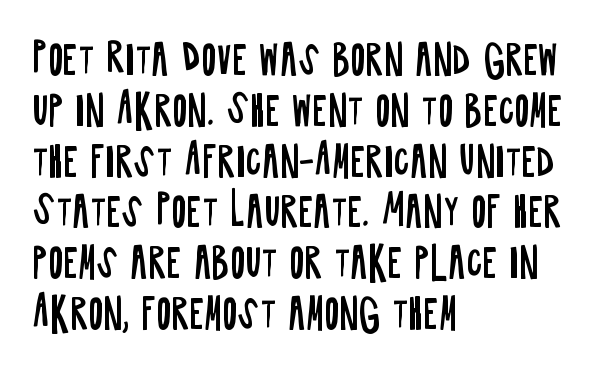
You could not count columns in this text — the font is proportionally spaced. Letters have the restrained weight of plain body copy at most. Unmarked baselines from the first word to the last. Is there much room between lines? A standard amount, neither cramped nor airy. The designer went with a sans here, leaving each stem footless. Horizontally, the lines are justified to the leading edge only.
